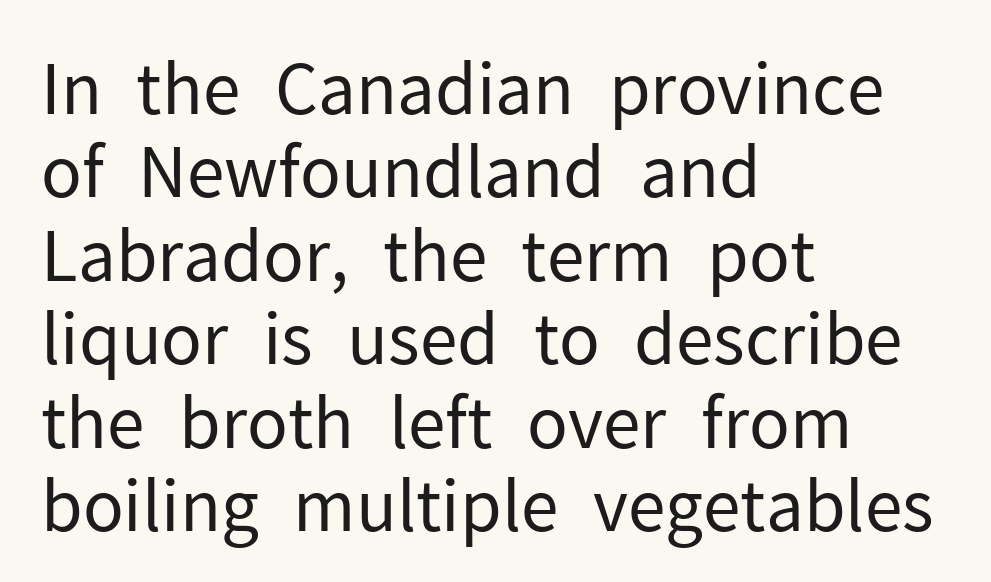
{"serif": "no", "italic": "no", "bold": "no", "weight": "regular", "width": "normal", "stroke_contrast": "low", "x_height": "medium", "monospaced": "no", "underline": "no", "align": "left", "line_spacing_ratio": 1.21, "letter_spacing": "normal", "letter_spacing_em": 0.0, "glyph_px": 69}
